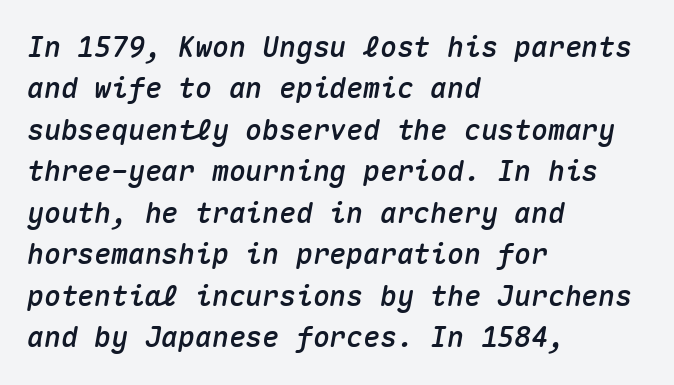
Q: Is the text italic (slanted)? A: Yes, it leans right by about 10 degrees.
Q: Is the text underlined? A: No.
Q: How is the paragraph aligned? A: Left-aligned.
Q: Is the spacing between letters normal or unusually wide? A: Normal.
Q: Is the spacing between lines tight, normal or loose? A: Normal.
Q: Width (condensed, normal, or wide)? A: Normal.
Q: Stroke contrast? A: Medium.
Q: x-height? A: Medium.
Q: Monospaced? A: Yes.
